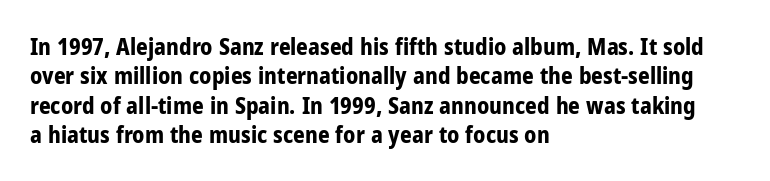
{"italic": "no", "bold": "yes", "underline": "no", "align": "left", "line_spacing": "normal", "line_spacing_ratio": 1.28, "letter_spacing": "normal", "letter_spacing_em": 0.0, "glyph_px": 23}
